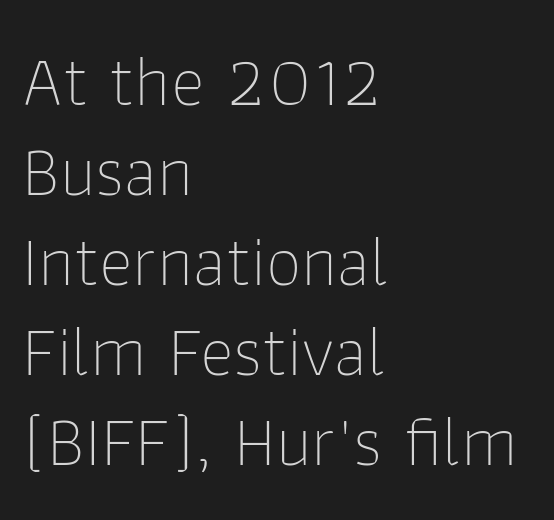
No chunkiness to these letters — they're not bold. Descenders hang freely into open space. It's the straight-up-and-down kind of type. The designer went with a sans here, leaving each stem footless.
